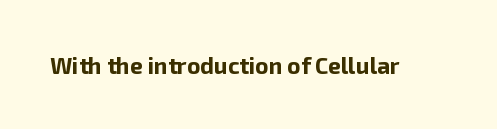
Notice how thick the strokes are: this is what a full bold looks like. In terms of letterspacing, this is plain default setting. The specimen omits any rule beneath the text block's lines. The lettering stays uniformly vertical, giving the passage a roman look.
